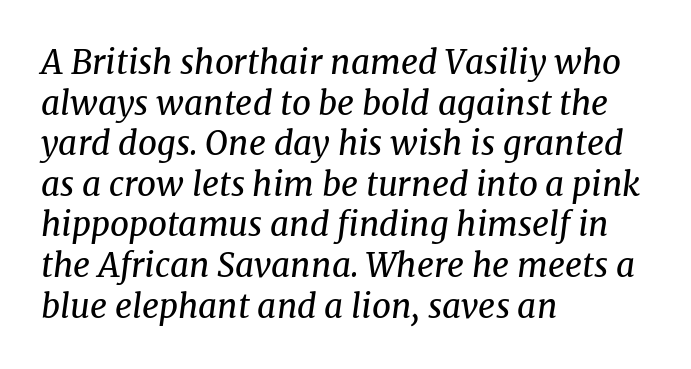
Unbolded letterforms with no extra heft. A bare baseline throughout the passage. Think of a printed novel: that variable character pitch is what you see here. Students, note that the glyphs here touch the page at normal intervals. You can tell from the footed stems that serif type was used. The text block is weighted toward the left margin, trailing off unevenly rightward.
